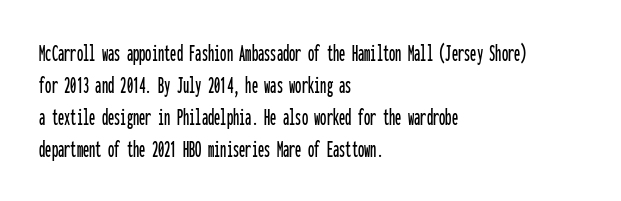
The image shows 25 px text type, upright; set left-aligned, normal line spacing (1.28x), normal letter spacing, not underlined.
